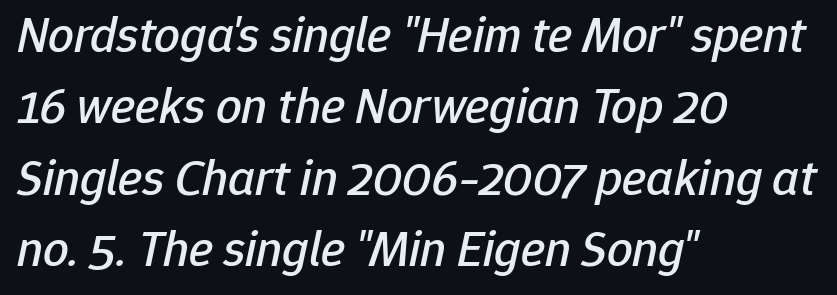
The image shows 51 px text type, italic (leaning right); set left-aligned, normal line spacing (1.4x), normal letter spacing, not underlined; low stroke contrast and a medium x-height.
